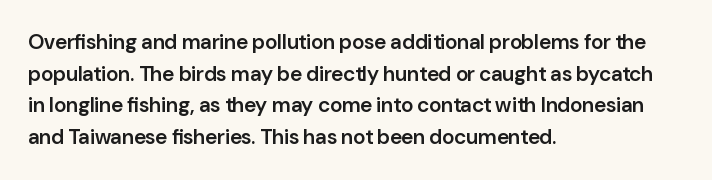
{"italic": "no", "bold": "semi", "underline": "no", "align": "left", "line_spacing": "normal", "line_spacing_ratio": 1.51, "letter_spacing": "normal", "letter_spacing_em": 0.0, "glyph_px": 21}
